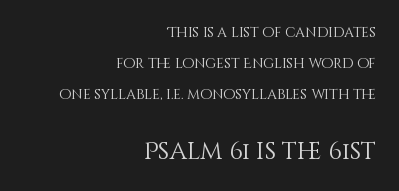
The lettering stays uniformly vertical, giving the passage a roman look. Check the space under the baseline: it is left empty. Students, observe: this is what heavily led, spacious text looks like. Does the copy run flush right? Yes — the right margin is perfectly even. No extra ink here — the face is not bold.
